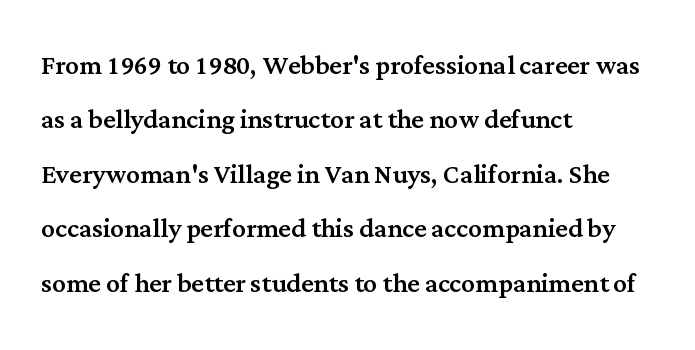
The image shows 34 px serif type, upright; set left-aligned, normal line spacing (1.6x), normal letter spacing, not underlined; medium stroke contrast and a medium x-height.
